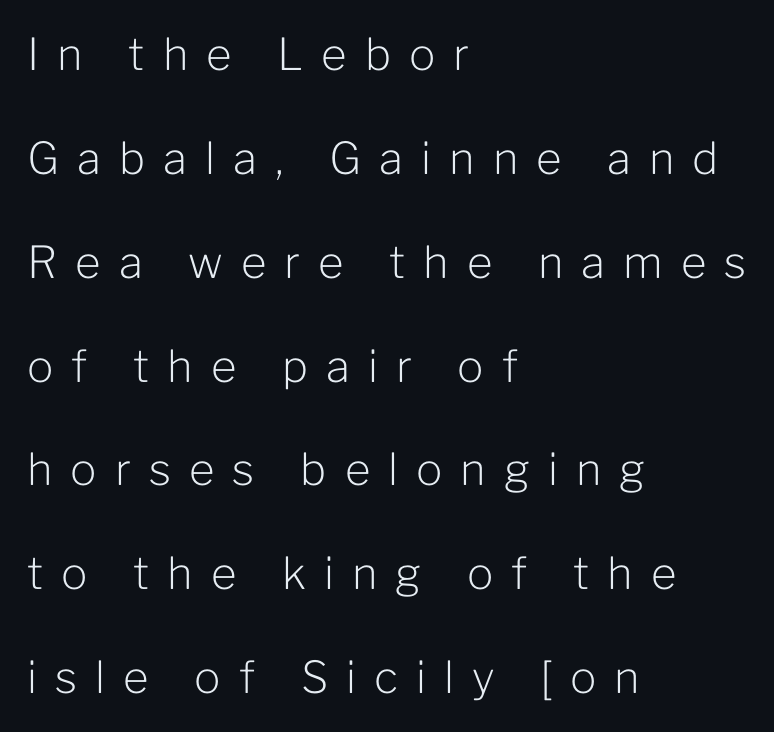
These lines are composed in type without serifs. This is roman type, the default non-slanted kind. Anything drawn beneath the words? Only blank space. Interline gaps are noticeably wide in this sample. Here the glyphs are tracked loosely, breaking word shapes into spaced letters. Here the designer chose a conventional face with non-uniform glyph widths.
